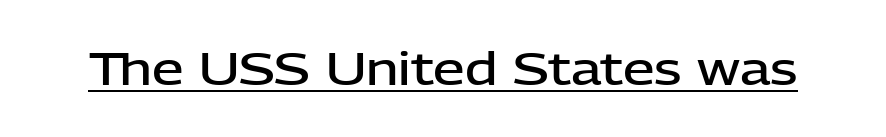
{"serif": "no", "italic": "no", "bold": "semi", "weight": "semibold", "width": "normal", "stroke_contrast": "low", "x_height": "medium", "monospaced": "no", "underline": "yes", "letter_spacing": "normal", "letter_spacing_em": 0.0, "glyph_px": 45}
